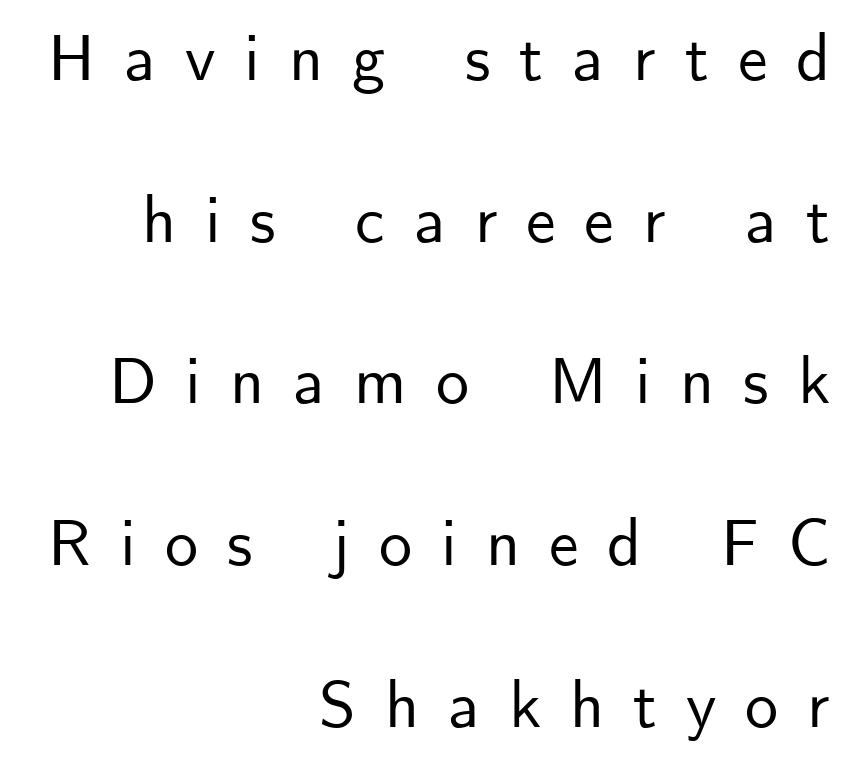
{"serif": "no", "italic": "no", "width": "normal", "stroke_contrast": "low", "x_height": "small", "monospaced": "no", "underline": "no", "align": "right", "line_spacing": "loose", "line_spacing_ratio": 2.45, "letter_spacing": "wide", "letter_spacing_em": 0.44, "glyph_px": 66}
